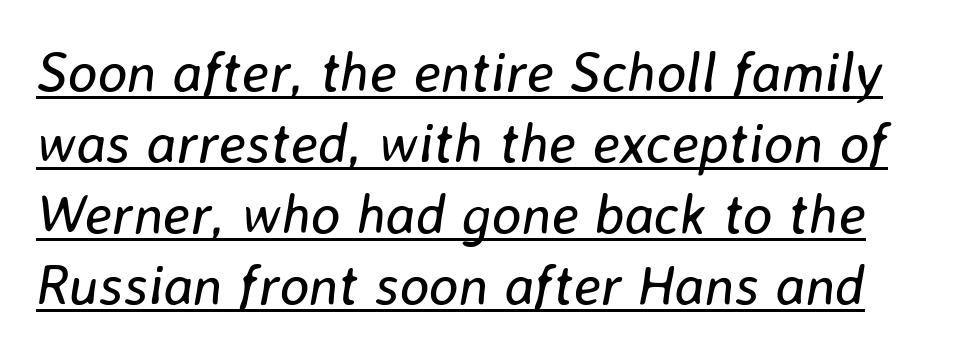
The image shows 56 px regular-weight type, italic (leaning right); set normal line spacing (1.27x), normal letter spacing, underlined; low stroke contrast and a medium x-height.
